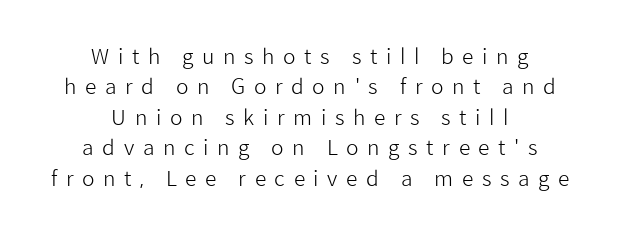
{"italic": "no", "bold": "no", "underline": "no", "align": "center", "line_spacing": "normal", "line_spacing_ratio": 1.45, "letter_spacing": "wide", "letter_spacing_em": 0.41, "glyph_px": 21}
